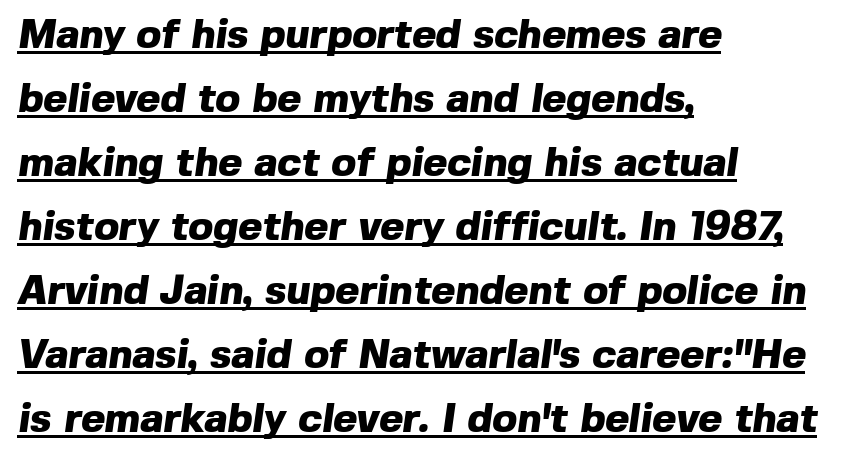
{"serif": "no", "bold": "yes", "weight": "heavy", "width": "normal", "x_height": "medium", "monospaced": "no", "underline": "yes", "align": "left", "line_spacing": "normal", "line_spacing_ratio": 1.56, "letter_spacing": "normal", "letter_spacing_em": 0.0, "glyph_px": 41}
